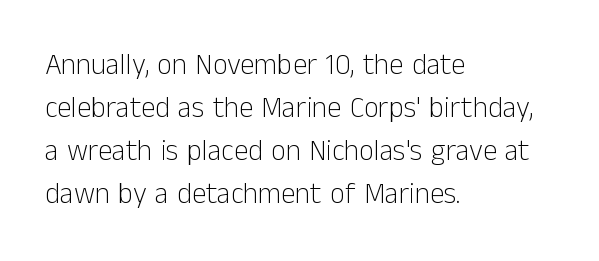
The image shows 29 px light sans-serif type, upright; set left-aligned, normal line spacing (1.48x), normal letter spacing, not underlined; low stroke contrast and a medium x-height.
